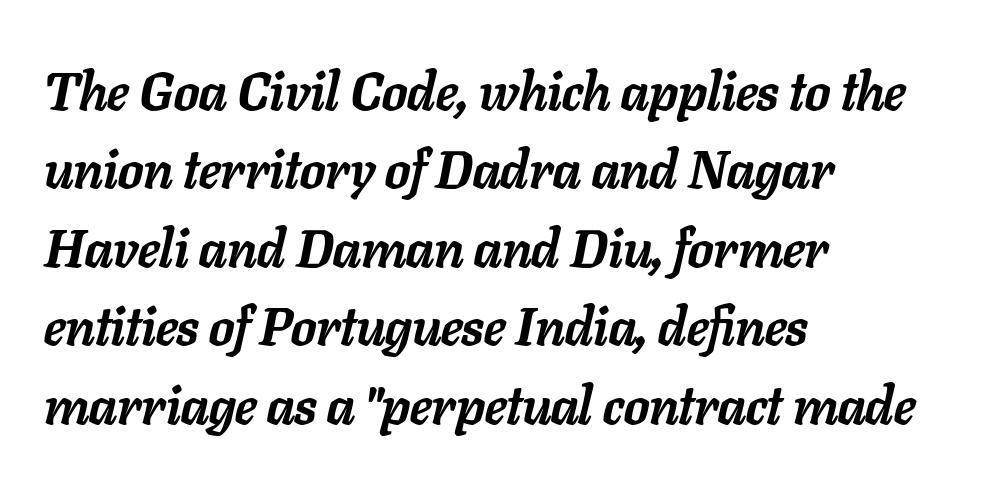
{"italic": "yes", "lean": "right", "slant_degrees": 11, "bold": "yes", "weight": "semibold", "width": "normal", "stroke_contrast": "low", "x_height": "medium", "monospaced": "no", "underline": "no", "align": "left", "line_spacing": "normal", "line_spacing_ratio": 1.48, "letter_spacing": "normal", "letter_spacing_em": 0.0, "glyph_px": 53}
